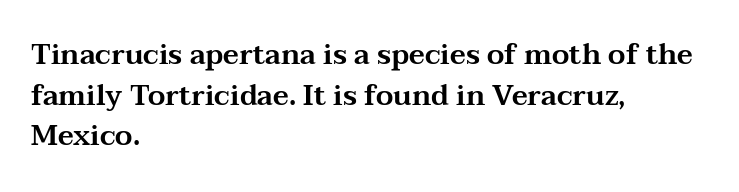
The image shows 28 px wide serif type, upright; set left-aligned, normal line spacing (1.45x), normal letter spacing, not underlined; medium stroke contrast and a medium x-height.
